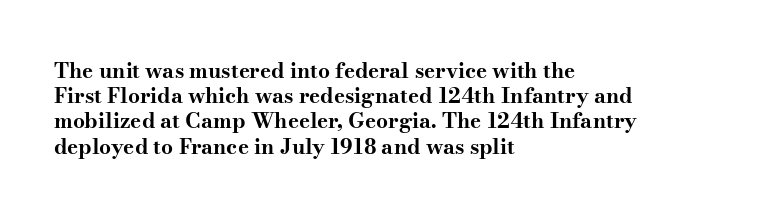
The image shows 21 px bold type, upright; set left-aligned, line spacing 1.2x, normal letter spacing, not underlined.
